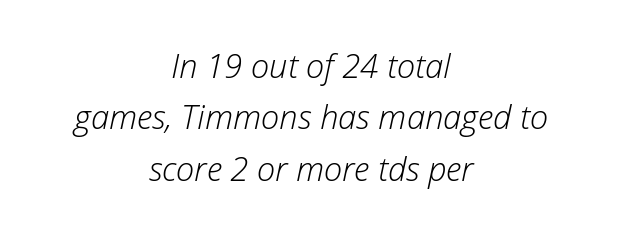
{"italic": "yes", "lean": "right", "slant_degrees": 12, "bold": "no", "weight": "light", "width": "normal", "stroke_contrast": "low", "x_height": "medium", "monospaced": "no", "underline": "no", "align": "center", "line_spacing": "normal", "line_spacing_ratio": 1.56, "letter_spacing": "normal", "letter_spacing_em": 0.0, "glyph_px": 33}
